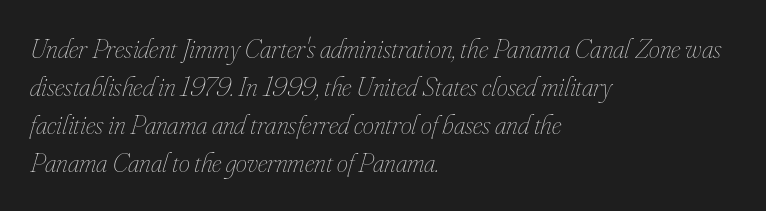
{"italic": "yes", "lean": "right", "slant_degrees": 16, "bold": "no", "weight": "thin", "width": "condensed", "stroke_contrast": "low", "x_height": "small", "monospaced": "no", "underline": "no", "align": "left", "line_spacing": "normal", "line_spacing_ratio": 1.36, "letter_spacing": "normal", "letter_spacing_em": 0.0, "glyph_px": 28}
